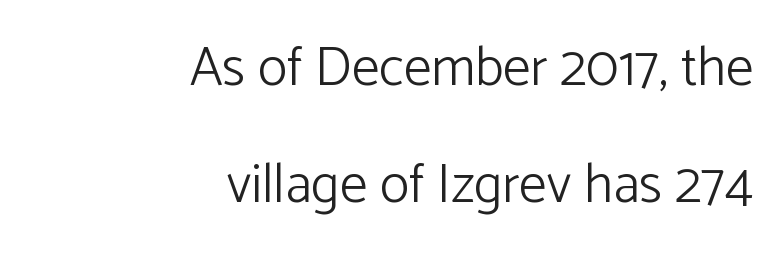
Check where the strokes stop: nothing finishes them off — pure sans. Italic? Not at all — the glyphs are vertical. The line texture is even and compact thanks to regular tracking. Think standard paragraph weight, or any step lighter than that. Is this a fixed-width face? No — the glyphs have proportional, varying widths.
